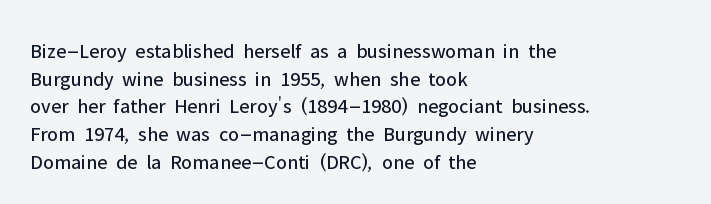
The image shows 21 px text type, upright; set left-aligned, normal line spacing (1.32x), normal letter spacing, not underlined.
